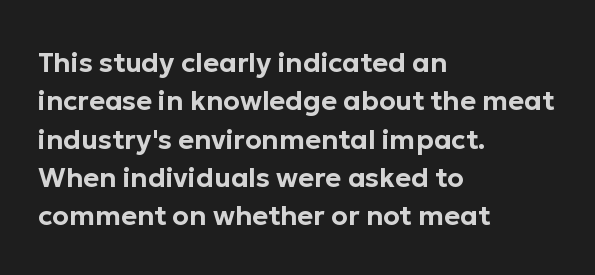
{"italic": "no", "underline": "no", "align": "left", "line_spacing": "normal", "line_spacing_ratio": 1.42, "letter_spacing": "normal", "letter_spacing_em": 0.0, "glyph_px": 27}
